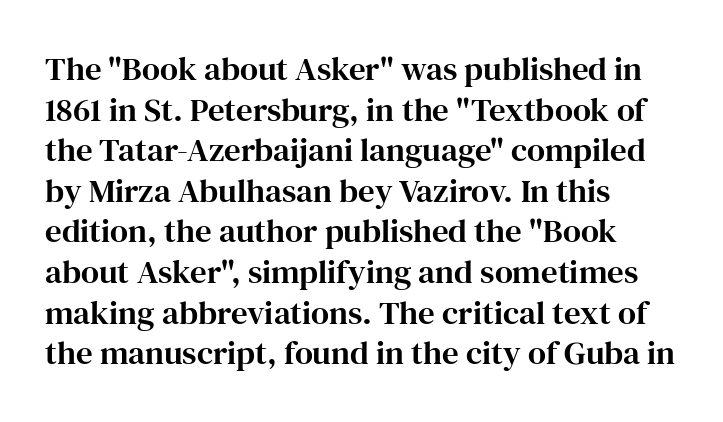
{"serif": "yes", "italic": "no", "width": "normal", "stroke_contrast": "high", "x_height": "medium", "monospaced": "no", "underline": "no", "align": "left", "line_spacing_ratio": 1.23, "letter_spacing": "normal", "letter_spacing_em": 0.0, "glyph_px": 33}
